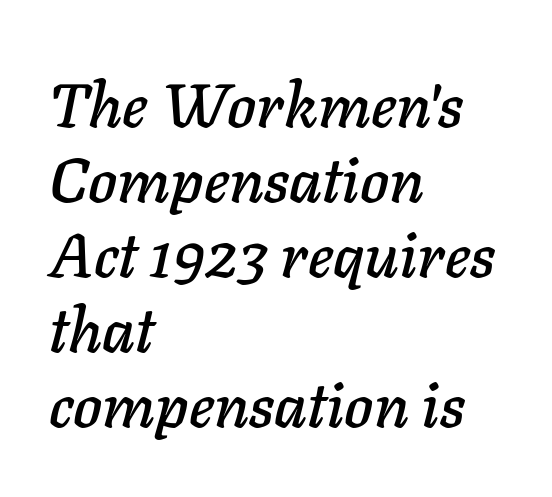
Q: Is the text italic (slanted)? A: Yes, it leans right by about 11 degrees.
Q: Is the text underlined? A: No.
Q: How is the paragraph aligned? A: Left-aligned.
Q: Is the spacing between letters normal or unusually wide? A: Normal.
Q: Width (condensed, normal, or wide)? A: Normal.
Q: Stroke contrast? A: Low.
Q: x-height? A: Medium.
Q: Monospaced? A: No.
